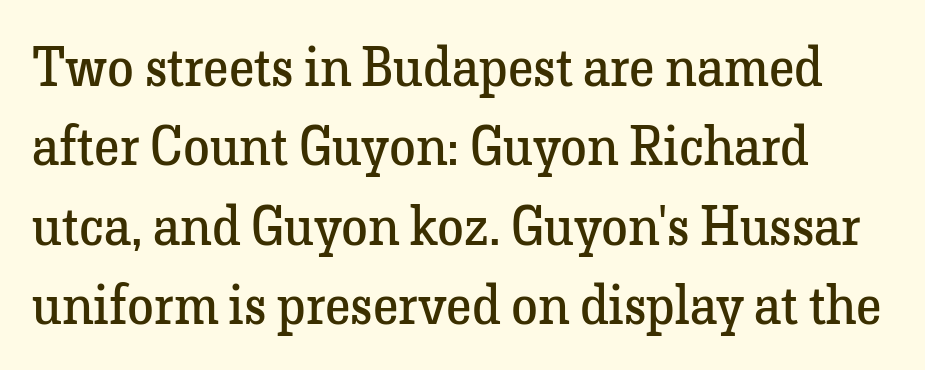
The image shows 54 px regular-weight serif type, upright; set normal line spacing (1.47x), normal letter spacing, not underlined; low stroke contrast and a medium x-height.
